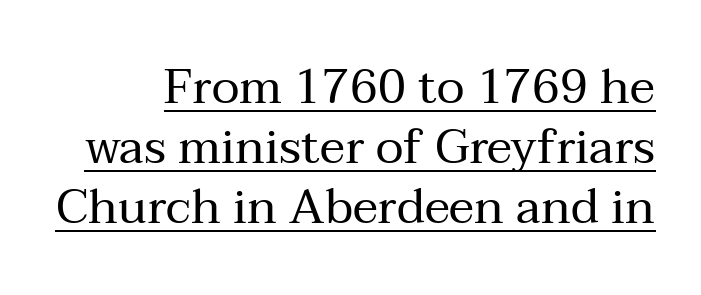
The image shows 48 px regular-weight serif type, upright; set normal line spacing (1.25x), normal letter spacing, underlined; medium stroke contrast and a medium x-height.
